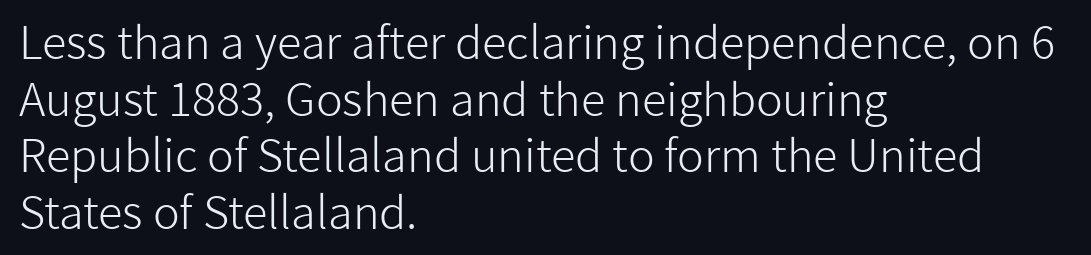
The image shows 45 px light sans-serif type, upright; set left-aligned, normal line spacing (1.26x), normal letter spacing, not underlined; low stroke contrast and a medium x-height.
